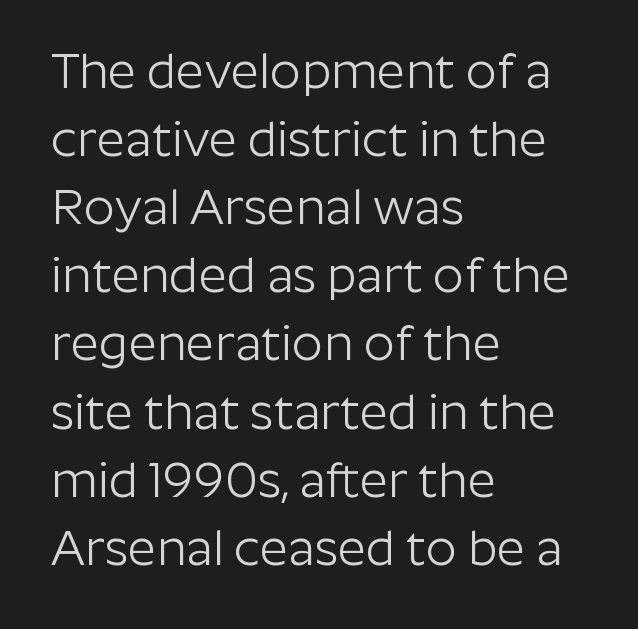
{"serif": "no", "italic": "no", "bold": "no", "weight": "light", "width": "normal", "stroke_contrast": "low", "x_height": "medium", "monospaced": "no", "underline": "no", "align": "left", "line_spacing": "normal", "line_spacing_ratio": 1.39, "letter_spacing": "normal", "letter_spacing_em": 0.0, "glyph_px": 49}
